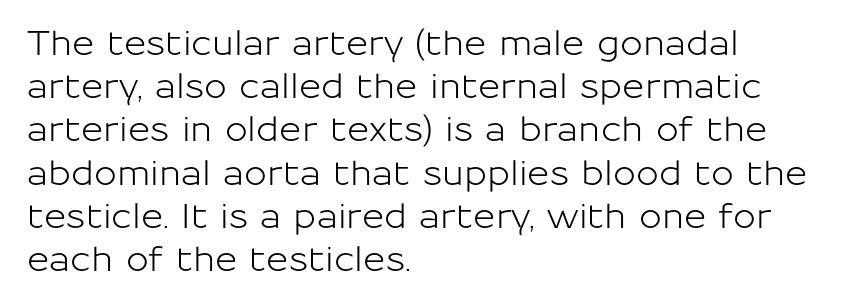
{"serif": "no", "italic": "no", "width": "normal", "stroke_contrast": "low", "x_height": "medium", "monospaced": "no", "underline": "no", "align": "left", "line_spacing": "normal", "line_spacing_ratio": 1.27, "letter_spacing": "normal", "letter_spacing_em": 0.0, "glyph_px": 34}
